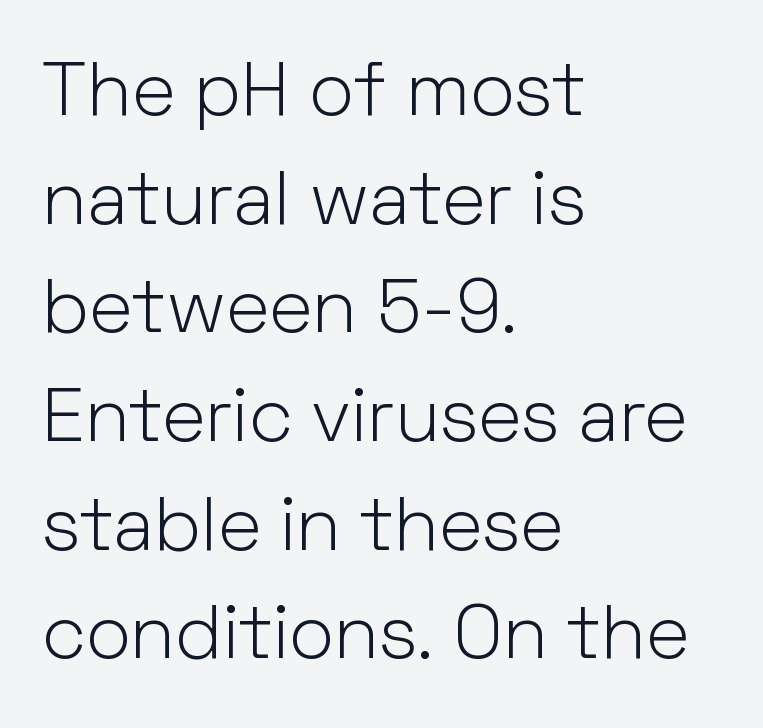
The image shows 76 px light sans-serif type, upright; set left-aligned, normal line spacing (1.43x), normal letter spacing, not underlined; low stroke contrast and a medium x-height.
